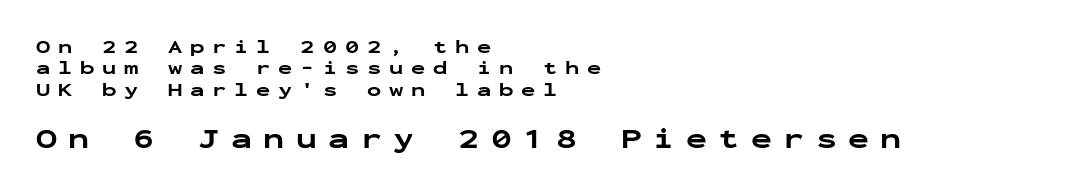
{"serif": "no", "italic": "no", "bold": "yes", "weight": "bold", "width": "wide", "stroke_contrast": "low", "x_height": "medium", "monospaced": "yes", "underline": "no", "align": "left", "line_spacing": "tight", "line_spacing_ratio": 1.13, "letter_spacing": "wide", "letter_spacing_em": 0.41, "larger_block": "second", "size_ratio": 1.47, "glyph_px": 28}
